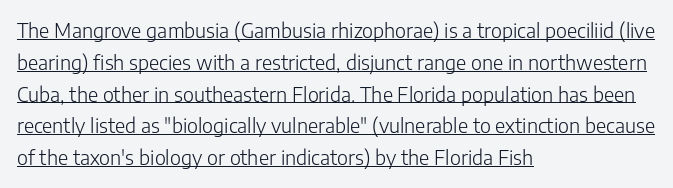
The lines sit at an ordinary, default distance from one another. The compositor pushed each line to the left boundary. These lines were composed using upright roman letters. The specimen includes a rule beneath the text block's lines. Counters stay open thanks to moderate or lighter strokes. Glyph-to-glyph distance matches everyday printed text.
